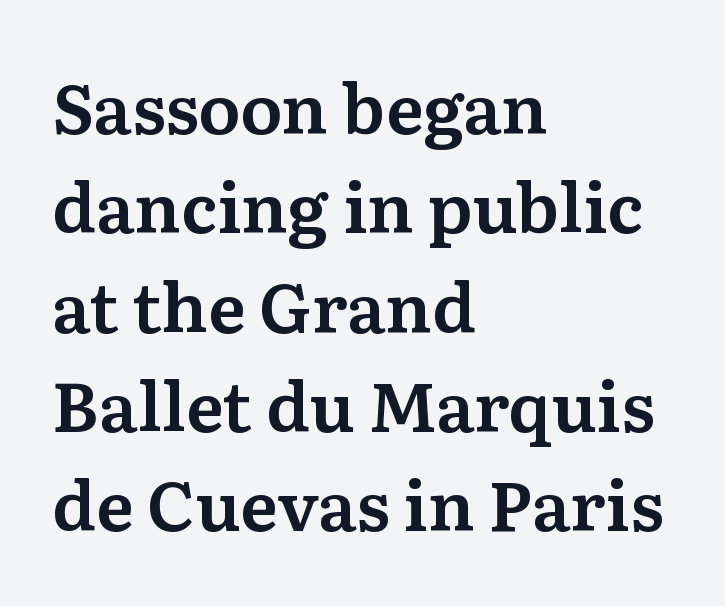
Q: Is the text italic (slanted)? A: No, it is upright.
Q: Is the typeface a serif or a sans-serif typeface? A: Serif.
Q: Is the text underlined? A: No.
Q: How is the paragraph aligned? A: Left-aligned.
Q: Is the spacing between letters normal or unusually wide? A: Normal.
Q: Is the spacing between lines tight, normal or loose? A: Normal.
Q: Width (condensed, normal, or wide)? A: Normal.
Q: Stroke contrast? A: Medium.
Q: x-height? A: Medium.
Q: Monospaced? A: No.
